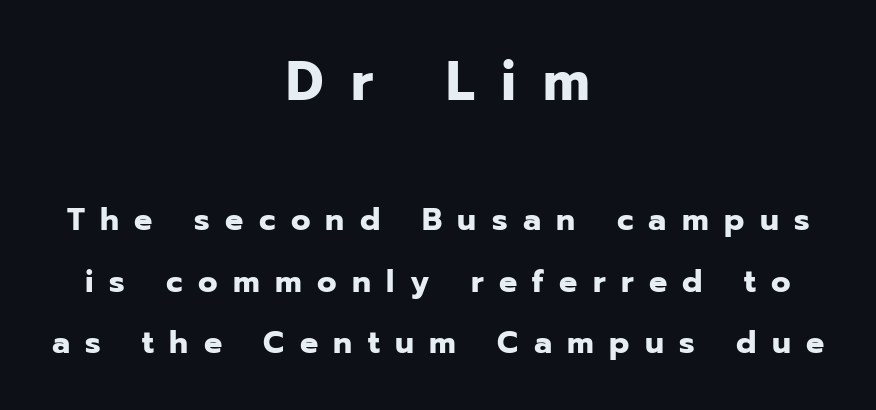
Q: Is the text bold? A: Yes.
Q: Is the text italic (slanted)? A: No, it is upright.
Q: Is the typeface a serif or a sans-serif typeface? A: Sans-serif.
Q: Is the text underlined? A: No.
Q: How is the paragraph aligned? A: Centered.
Q: Is the spacing between letters normal or unusually wide? A: Unusually wide.
Q: Is the spacing between lines tight, normal or loose? A: Loose.
Q: Which block of text is set in a larger size, the first (top) or the second (bottom)? A: The first (top) one.
Q: Width (condensed, normal, or wide)? A: Normal.
Q: Stroke contrast? A: Low.
Q: x-height? A: Medium.
Q: Monospaced? A: No.
